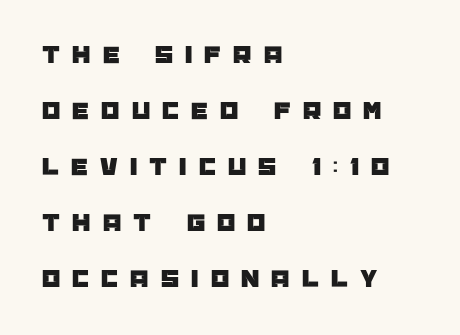
{"italic": "no", "underline": "no", "align": "left", "line_spacing": "loose", "line_spacing_ratio": 2.15, "letter_spacing": "wide", "letter_spacing_em": 0.47, "glyph_px": 26}
